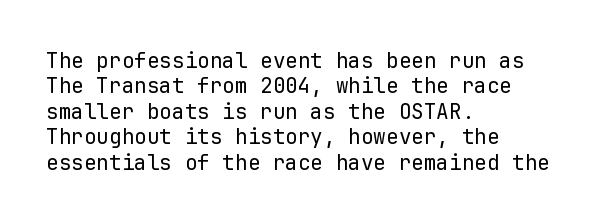
Q: Is the text bold? A: No.
Q: Is the text italic (slanted)? A: No, it is upright.
Q: Is the text underlined? A: No.
Q: How is the paragraph aligned? A: Left-aligned.
Q: Is the spacing between letters normal or unusually wide? A: Normal.
